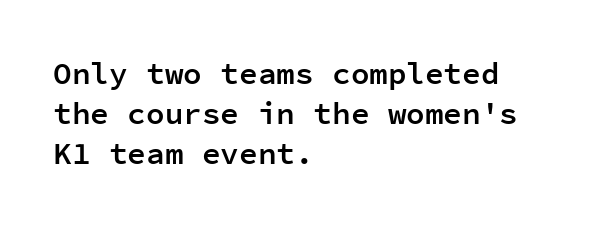
{"serif": "no", "italic": "no", "bold": "semi", "weight": "semibold", "width": "normal", "stroke_contrast": "low", "x_height": "medium", "monospaced": "yes", "underline": "no", "align": "left", "line_spacing": "normal", "line_spacing_ratio": 1.29, "letter_spacing": "normal", "letter_spacing_em": 0.0, "glyph_px": 31}
